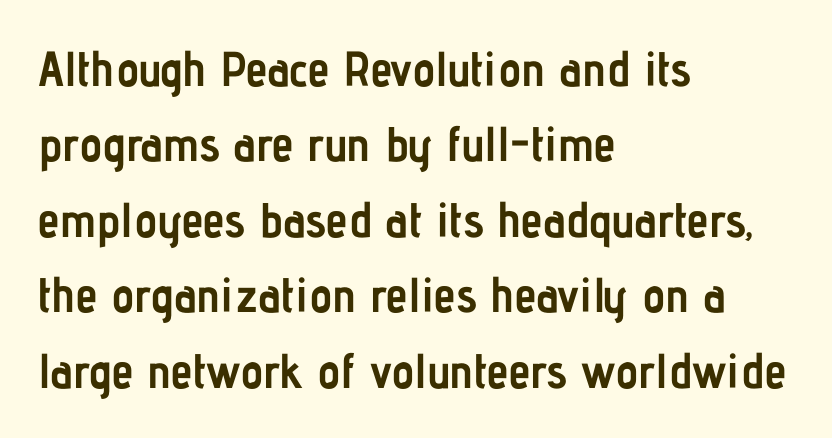
Q: Is the text bold? A: Yes.
Q: Is the text italic (slanted)? A: No, it is upright.
Q: Is the typeface a serif or a sans-serif typeface? A: Sans-serif.
Q: Is the text underlined? A: No.
Q: How is the paragraph aligned? A: Left-aligned.
Q: Is the spacing between letters normal or unusually wide? A: Normal.
Q: Is the spacing between lines tight, normal or loose? A: Normal.
Q: Width (condensed, normal, or wide)? A: Condensed.
Q: Stroke contrast? A: Low.
Q: x-height? A: Medium.
Q: Monospaced? A: No.
